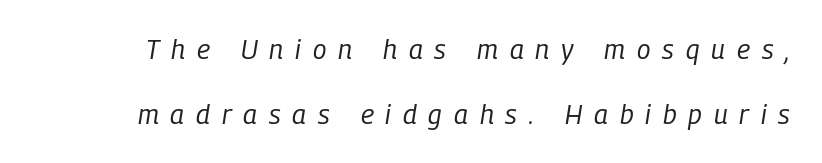
{"italic": "yes", "lean": "right", "slant_degrees": 9, "bold": "no", "underline": "no", "line_spacing": "loose", "line_spacing_ratio": 2.4, "letter_spacing": "wide", "letter_spacing_em": 0.44, "glyph_px": 27}
